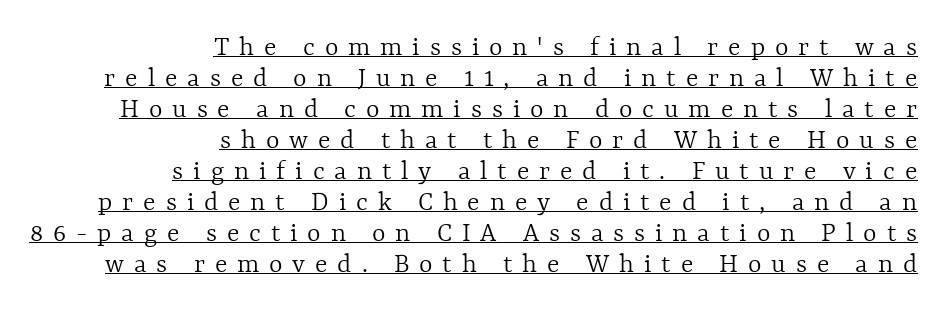
{"italic": "no", "bold": "no", "weight": "light", "width": "normal", "x_height": "medium", "monospaced": "no", "underline": "yes", "align": "right", "line_spacing": "tight", "line_spacing_ratio": 1.07, "letter_spacing": "wide", "letter_spacing_em": 0.34, "glyph_px": 29}
